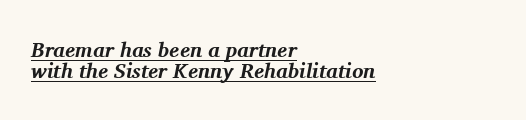
The sample's only ornament is a line tracing under the words. These lines stack with their left ends in a neat column. In terms of weight, the rendering is a true, heavy bold. A typesetter would mark this as italic. Quick note: interline space is minimal.
